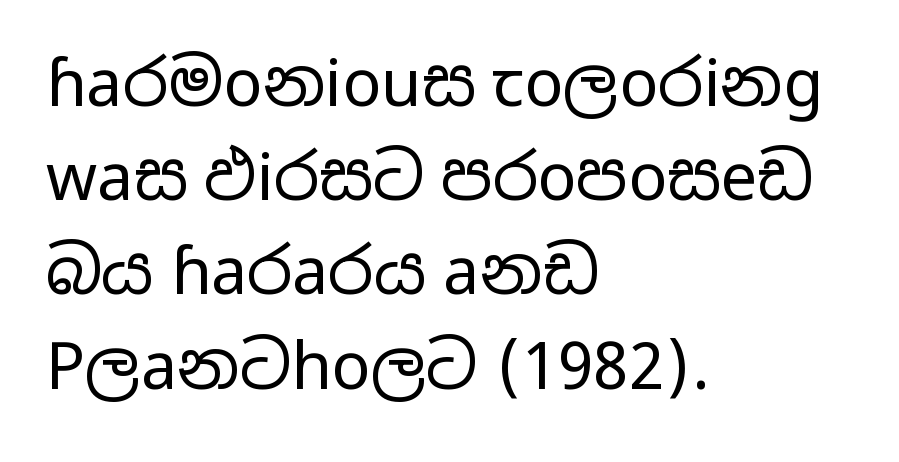
Q: Is the text bold? A: No.
Q: Is the text italic (slanted)? A: No, it is upright.
Q: Is the typeface a serif or a sans-serif typeface? A: Sans-serif.
Q: Is the text underlined? A: No.
Q: How is the paragraph aligned? A: Left-aligned.
Q: Is the spacing between letters normal or unusually wide? A: Normal.
Q: Is the spacing between lines tight, normal or loose? A: Normal.
Q: Width (condensed, normal, or wide)? A: Wide.
Q: Stroke contrast? A: Low.
Q: x-height? A: Medium.
Q: Monospaced? A: No.
